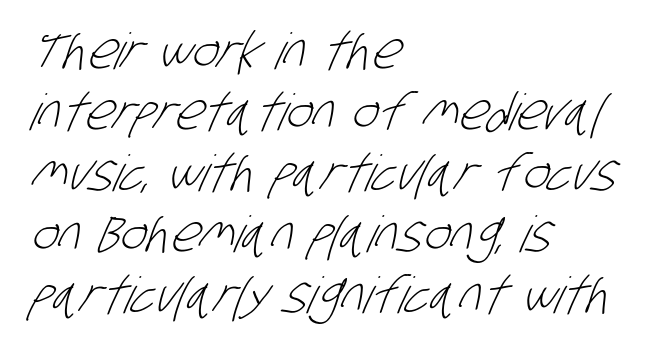
Q: Is the text bold? A: No.
Q: Is the typeface a serif or a sans-serif typeface? A: Sans-serif.
Q: Is the text underlined? A: No.
Q: How is the paragraph aligned? A: Left-aligned.
Q: Is the spacing between letters normal or unusually wide? A: Normal.
Q: Width (condensed, normal, or wide)? A: Condensed.
Q: Stroke contrast? A: Low.
Q: x-height? A: Large.
Q: Monospaced? A: No.
